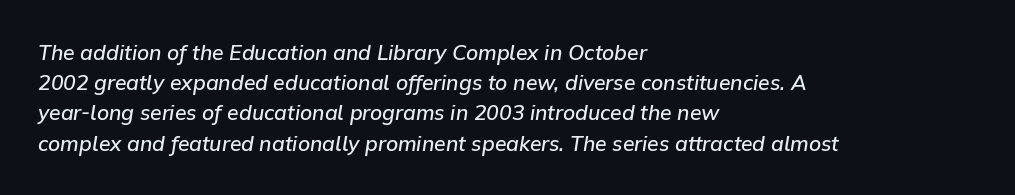
The image shows 21 px text type, italic (leaning right); set left-aligned, normal line spacing (1.44x), normal letter spacing, not underlined.
